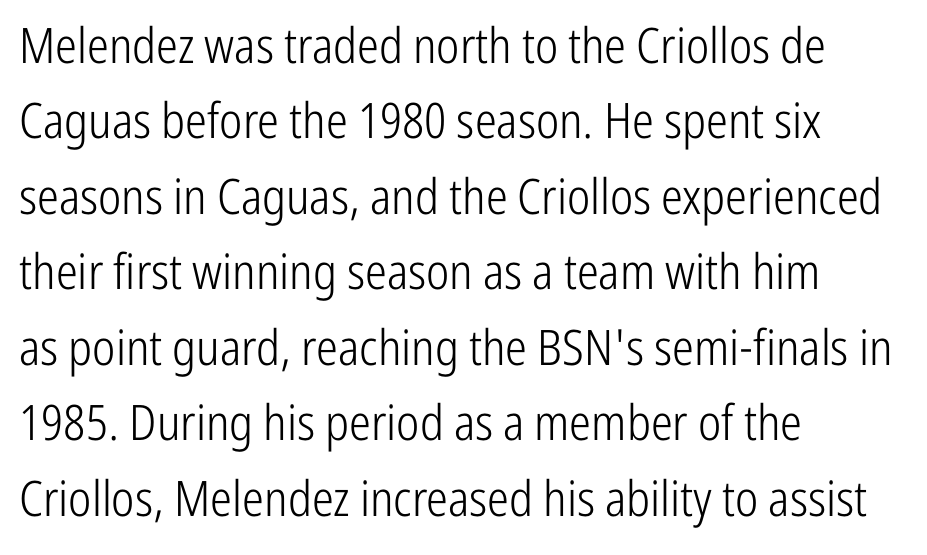
The image shows 49 px light, condensed sans-serif type, upright; set left-aligned, normal line spacing (1.54x), normal letter spacing, not underlined; low stroke contrast and a medium x-height.
